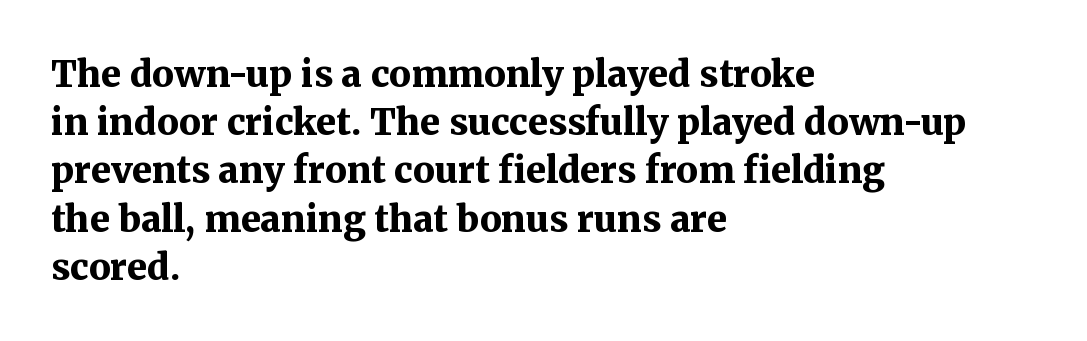
The image shows 36 px bold serif type, upright; set left-aligned, normal line spacing (1.34x), normal letter spacing, not underlined; medium stroke contrast and a medium x-height.
